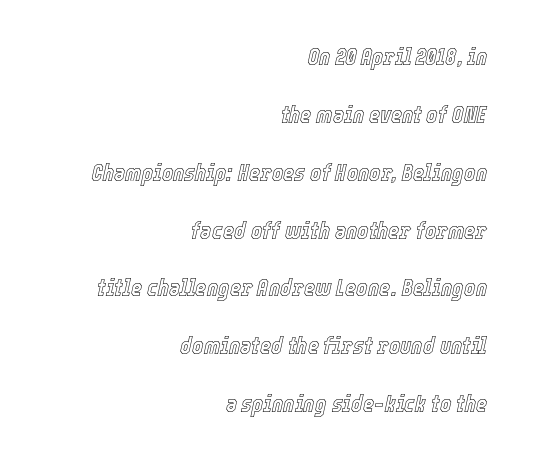
Q: Is the text italic (slanted)? A: Yes, it leans right by about 12 degrees.
Q: Is the text underlined? A: No.
Q: How is the paragraph aligned? A: Right-aligned.
Q: Is the spacing between letters normal or unusually wide? A: Normal.
Q: Is the spacing between lines tight, normal or loose? A: Loose.
